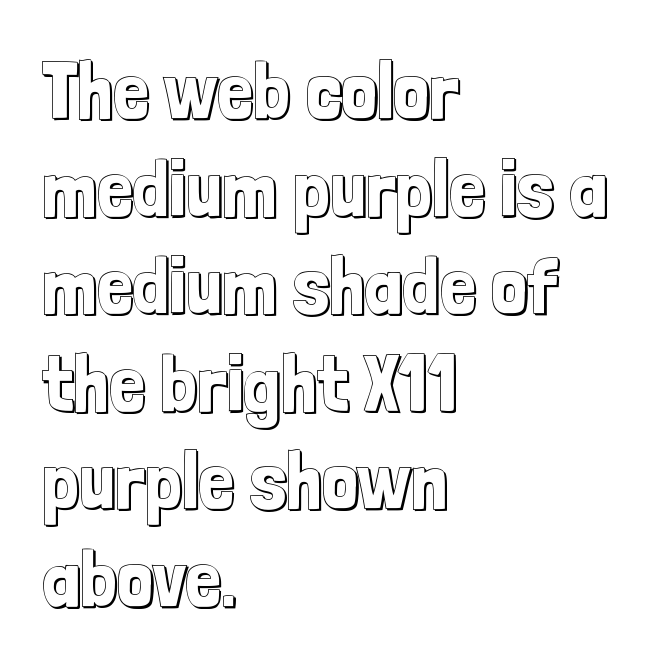
In terms of letterspacing, this is plain default setting. The lettering stays uniformly vertical, giving the passage a roman look. Is this a fixed-width face? No — the glyphs have proportional, varying widths. The compositor pushed each line to the left boundary. The baseline area is clear.
